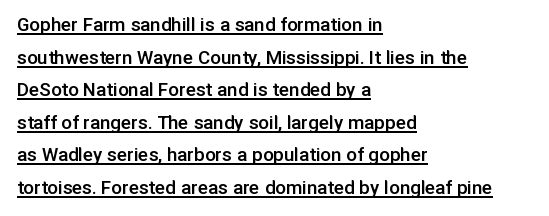
How would I describe the line gaps? Plain and ordinary. Weight: semibold (demi). In terms of posture, this sample is upright. Like a heading marked for emphasis, these lines bear an underscore. The paragraph has a hard left edge and a soft right edge. Students, note that the glyphs here touch the page at normal intervals.
